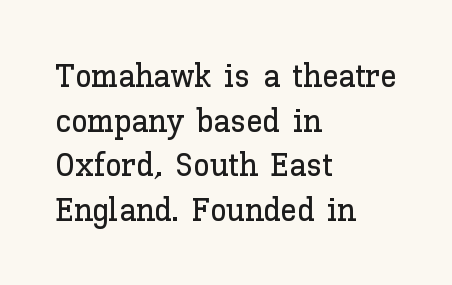
The passage shown is typed in a proportional face where columns would drift. Caption: standard tracking, unaltered. The specimen reads as upright at a glance. Type without underlining. The line-height multiplier appears to be the usual default.
